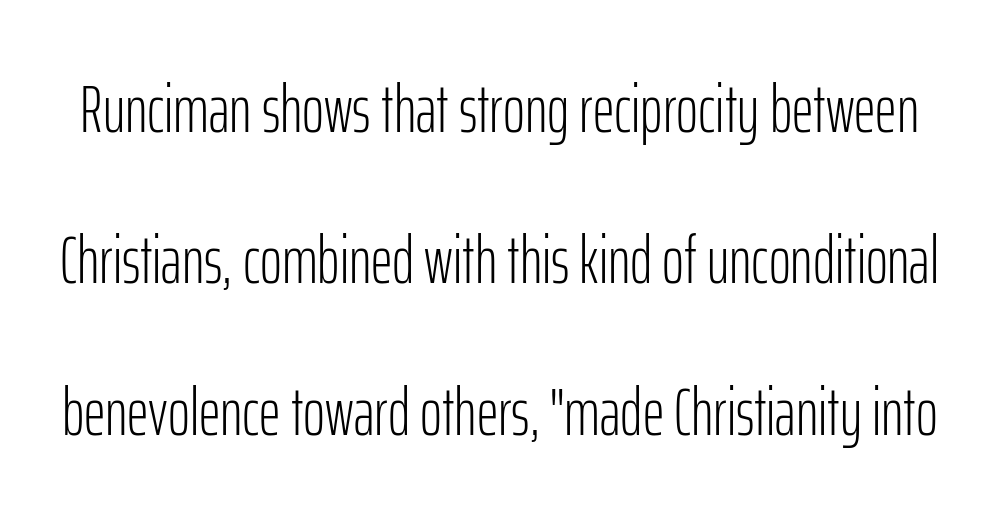
The image shows 67 px light, condensed sans-serif type, upright; set loose line spacing (2.26x), normal letter spacing, not underlined; low stroke contrast and a medium x-height.
